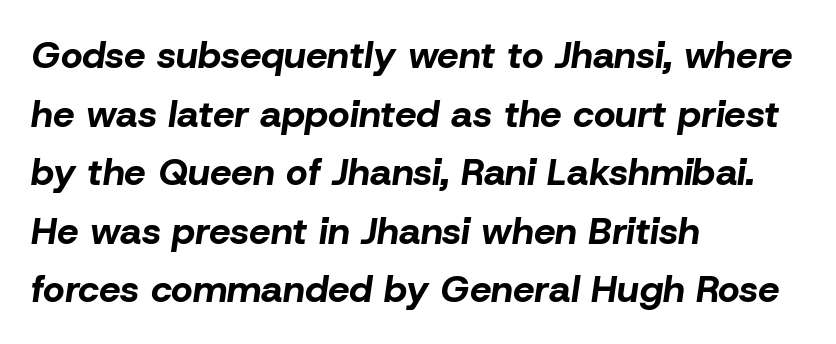
{"italic": "yes", "lean": "right", "slant_degrees": 8, "bold": "yes", "weight": "bold", "width": "normal", "stroke_contrast": "low", "x_height": "medium", "monospaced": "no", "underline": "no", "align": "left", "line_spacing": "normal", "line_spacing_ratio": 1.54, "letter_spacing": "normal", "letter_spacing_em": 0.0, "glyph_px": 38}
